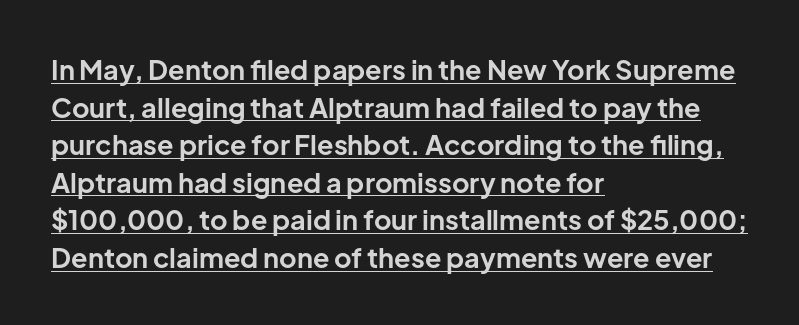
The compositor pushed each line to the left boundary. A dark, heavy texture on the line: the type is bold. Does the leading feel generous? No, just average. The horizontal fit of the characters is conventional and even. The letters stand upright; this is a roman face.
